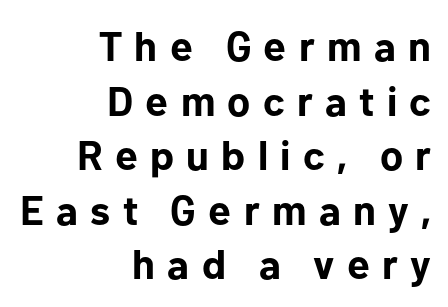
Nope, no serifs anywhere on these letters. Each line ends at the same right margin while the left side varies. This rendering widens character spacing well past its baseline value. Does the lettering tilt? It doesn't — this is upright. A full-strength bold gives these letters their thick strokes. Is this a fixed-width face? No — the glyphs have proportional, varying widths.
